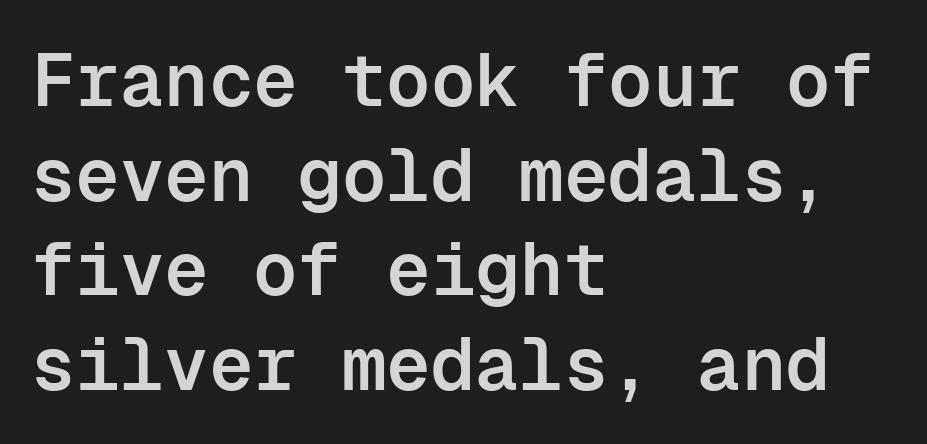
{"serif": "no", "italic": "no", "bold": "semi", "weight": "semibold", "width": "normal", "stroke_contrast": "low", "x_height": "medium", "monospaced": "yes", "underline": "no", "align": "left", "line_spacing": "normal", "line_spacing_ratio": 1.28, "letter_spacing": "normal", "letter_spacing_em": 0.0, "glyph_px": 74}
